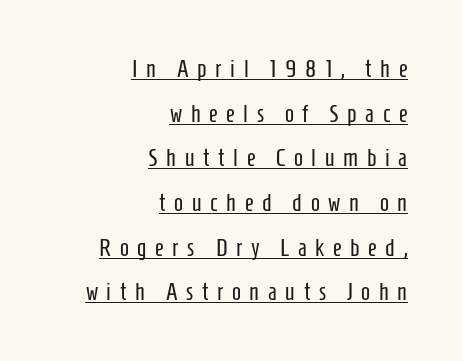
{"italic": "no", "bold": "no", "underline": "yes", "align": "right", "line_spacing_ratio": 1.86, "letter_spacing": "wide", "letter_spacing_em": 0.36, "glyph_px": 24}
